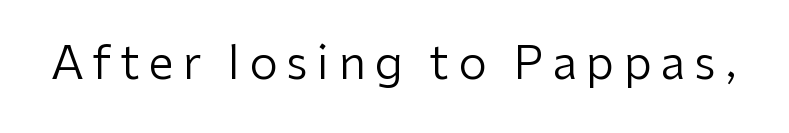
{"serif": "no", "italic": "no", "bold": "no", "weight": "regular", "width": "normal", "stroke_contrast": "low", "x_height": "medium", "monospaced": "no", "underline": "no", "glyph_px": 46}
